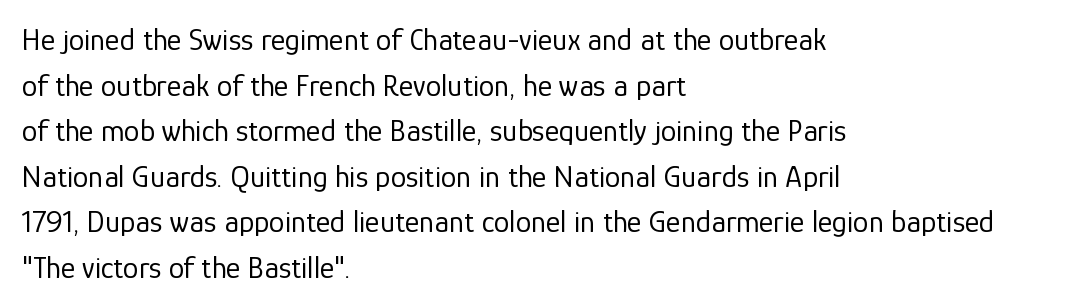
The lines sit at an ordinary, default distance from one another. Typographically, this falls in the sans-serif category. On a weight scale, this lands at 450 or below. Glyph-to-glyph distance matches everyday printed text. Beneath every word, the page is bare. Varying glyph widths throughout — classic text-font behaviour.
